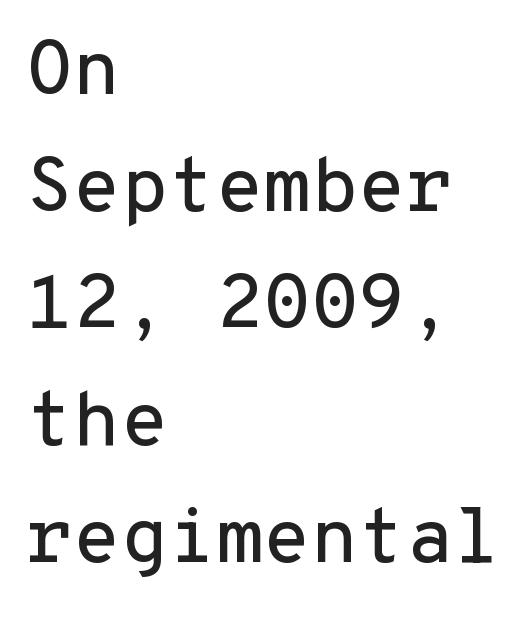
Descenders hang freely into open space. Reading down the block, your eye returns to a fixed left position each line. The rendering keeps characters at their native spacing. No feet cap the strokes, marking this as sans-serif type.
